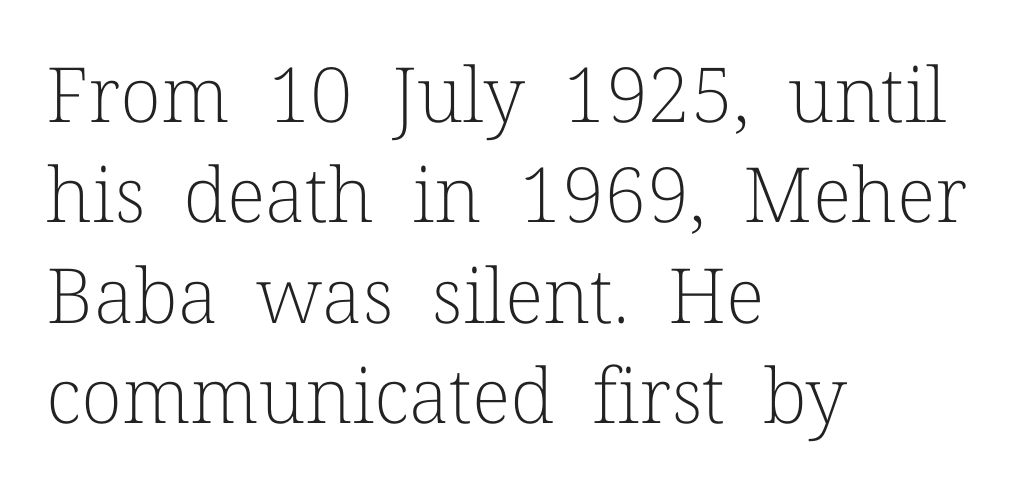
The image shows 76 px light serif type, upright; set left-aligned, normal line spacing (1.32x), normal letter spacing, not underlined; low stroke contrast and a medium x-height.
